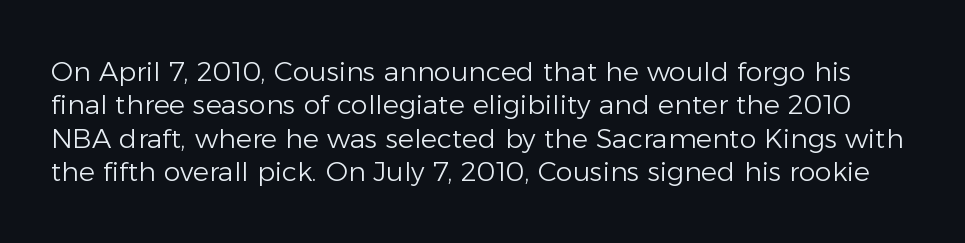
{"italic": "no", "bold": "no", "underline": "no", "line_spacing_ratio": 1.24, "letter_spacing": "normal", "letter_spacing_em": 0.0, "glyph_px": 27}
